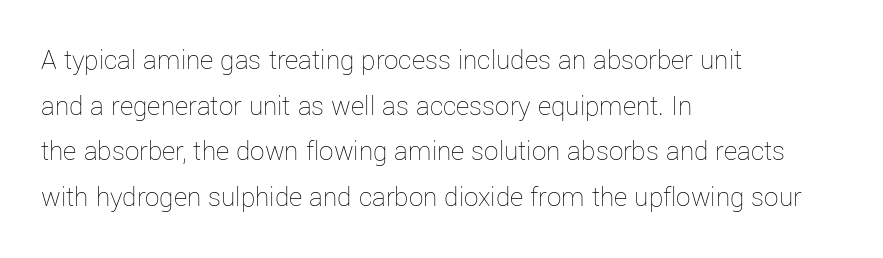
Q: Is the text bold? A: No.
Q: Is the text italic (slanted)? A: No, it is upright.
Q: Is the text underlined? A: No.
Q: How is the paragraph aligned? A: Left-aligned.
Q: Is the spacing between letters normal or unusually wide? A: Normal.
Q: Is the spacing between lines tight, normal or loose? A: Normal.
Q: Width (condensed, normal, or wide)? A: Normal.
Q: Stroke contrast? A: Low.
Q: x-height? A: Medium.
Q: Monospaced? A: No.
